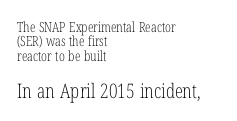
Q: Is the text bold? A: No.
Q: Is the text italic (slanted)? A: No, it is upright.
Q: Is the text underlined? A: No.
Q: How is the paragraph aligned? A: Left-aligned.
Q: Is the spacing between letters normal or unusually wide? A: Normal.
Q: Is the spacing between lines tight, normal or loose? A: Tight.
Q: Which block of text is set in a larger size, the first (top) or the second (bottom)? A: The second (bottom) one.
